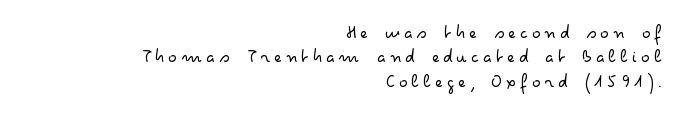
Q: Is the text bold? A: No.
Q: Is the text italic (slanted)? A: No, it is upright.
Q: Is the text underlined? A: No.
Q: How is the paragraph aligned? A: Right-aligned.
